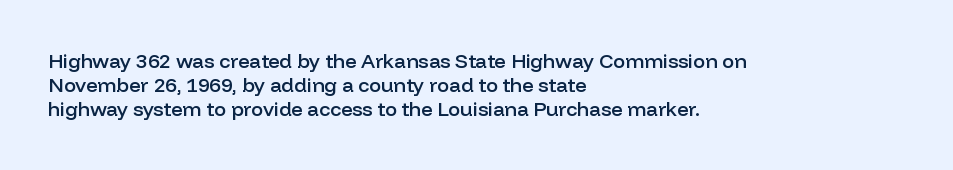
The image shows 20 px text type, upright; set left-aligned, line spacing 1.21x, normal letter spacing, not underlined.
